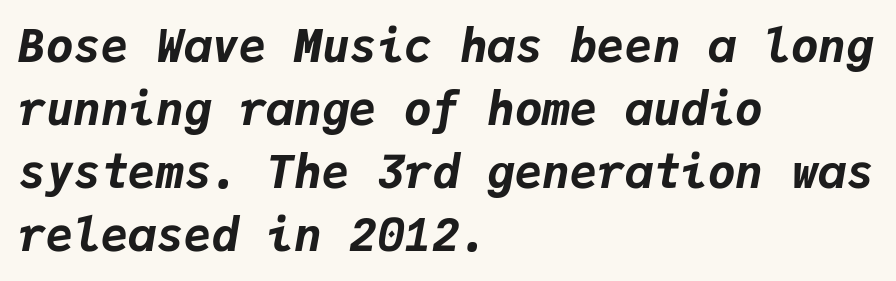
{"italic": "yes", "lean": "right", "slant_degrees": 9, "bold": "yes", "weight": "bold", "width": "normal", "stroke_contrast": "low", "x_height": "medium", "monospaced": "yes", "underline": "no", "align": "left", "line_spacing": "normal", "line_spacing_ratio": 1.37, "letter_spacing": "normal", "letter_spacing_em": 0.0, "glyph_px": 46}
